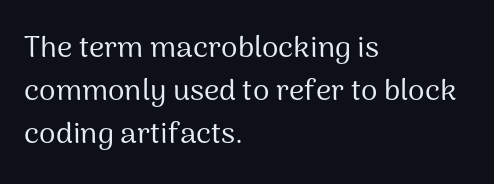
{"serif": "no", "italic": "no", "bold": "no", "weight": "regular", "width": "normal", "stroke_contrast": "medium", "x_height": "medium", "monospaced": "no", "underline": "no", "align": "left", "line_spacing": "normal", "line_spacing_ratio": 1.43, "letter_spacing": "normal", "letter_spacing_em": 0.0, "glyph_px": 30}
